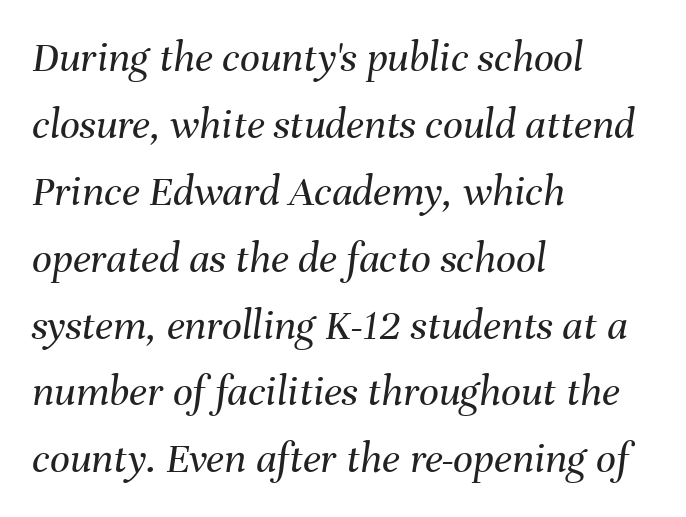
Q: Is the text bold? A: No.
Q: Is the text italic (slanted)? A: Yes, it leans right by about 8 degrees.
Q: Is the text underlined? A: No.
Q: How is the paragraph aligned? A: Left-aligned.
Q: Is the spacing between letters normal or unusually wide? A: Normal.
Q: Is the spacing between lines tight, normal or loose? A: Normal.
Q: Width (condensed, normal, or wide)? A: Normal.
Q: Stroke contrast? A: Medium.
Q: x-height? A: Medium.
Q: Monospaced? A: No.
